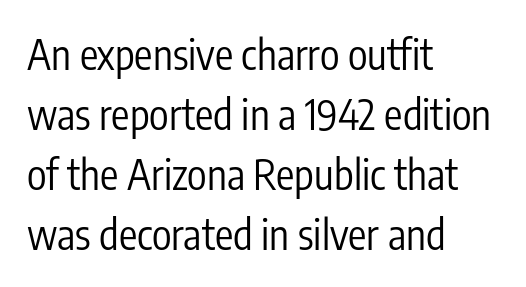
Q: Is the text bold? A: No.
Q: Is the text italic (slanted)? A: No, it is upright.
Q: Is the typeface a serif or a sans-serif typeface? A: Sans-serif.
Q: Is the text underlined? A: No.
Q: How is the paragraph aligned? A: Left-aligned.
Q: Is the spacing between letters normal or unusually wide? A: Normal.
Q: Is the spacing between lines tight, normal or loose? A: Normal.
Q: Width (condensed, normal, or wide)? A: Condensed.
Q: Stroke contrast? A: Low.
Q: x-height? A: Medium.
Q: Monospaced? A: No.
